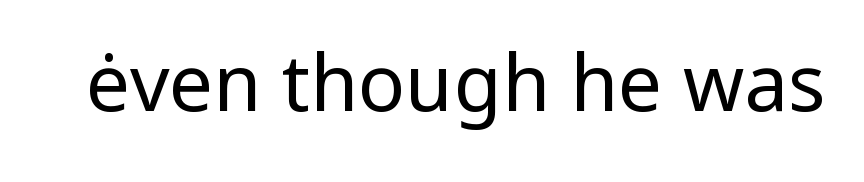
The image shows 78 px regular-weight sans-serif type, upright; set normal letter spacing, not underlined; low stroke contrast and a medium x-height.
